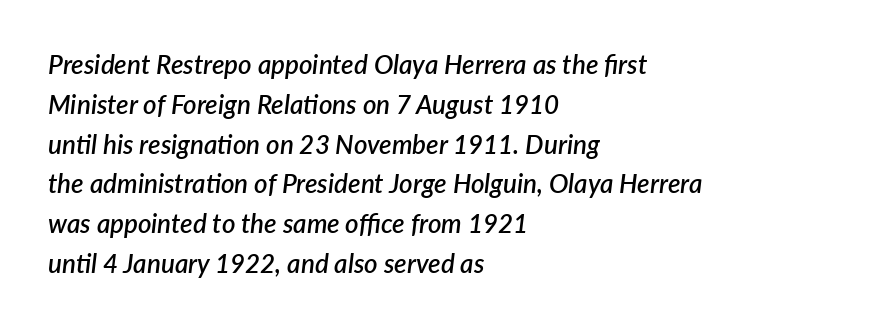
Q: Is the text bold? A: Semi-bold.
Q: Is the text italic (slanted)? A: Yes, it leans right by about 7 degrees.
Q: Is the text underlined? A: No.
Q: How is the paragraph aligned? A: Left-aligned.
Q: Is the spacing between letters normal or unusually wide? A: Normal.
Q: Is the spacing between lines tight, normal or loose? A: Normal.
